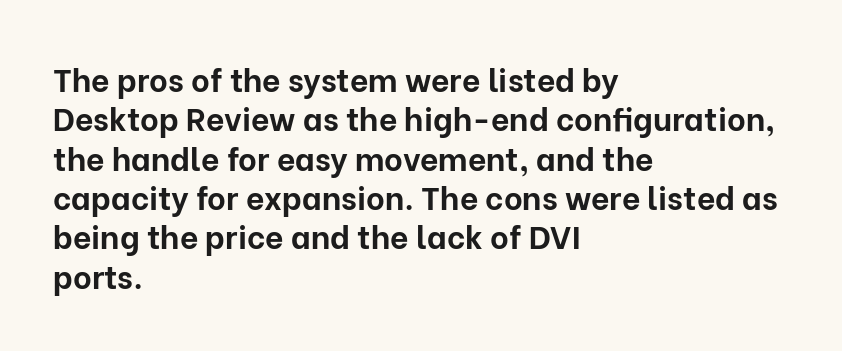
Q: Is the text bold? A: Yes.
Q: Is the text italic (slanted)? A: No, it is upright.
Q: Is the typeface a serif or a sans-serif typeface? A: Sans-serif.
Q: Is the text underlined? A: No.
Q: How is the paragraph aligned? A: Left-aligned.
Q: Is the spacing between letters normal or unusually wide? A: Normal.
Q: Width (condensed, normal, or wide)? A: Normal.
Q: Stroke contrast? A: Low.
Q: x-height? A: Medium.
Q: Monospaced? A: No.
